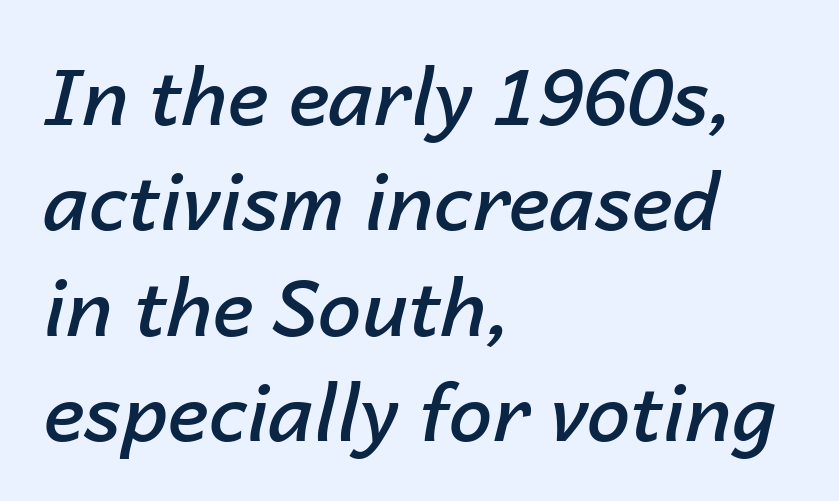
Spacing verdict: proportional, widths tailored to each character. The space directly below the letters is spotless. If you drew a ruler down the left edge, every line would touch it. Leading: standard. Inter-character spacing is left at the font's built-in metrics. Is the type bold? Partly — it's a semibold, heavier than regular but not fully bold.
